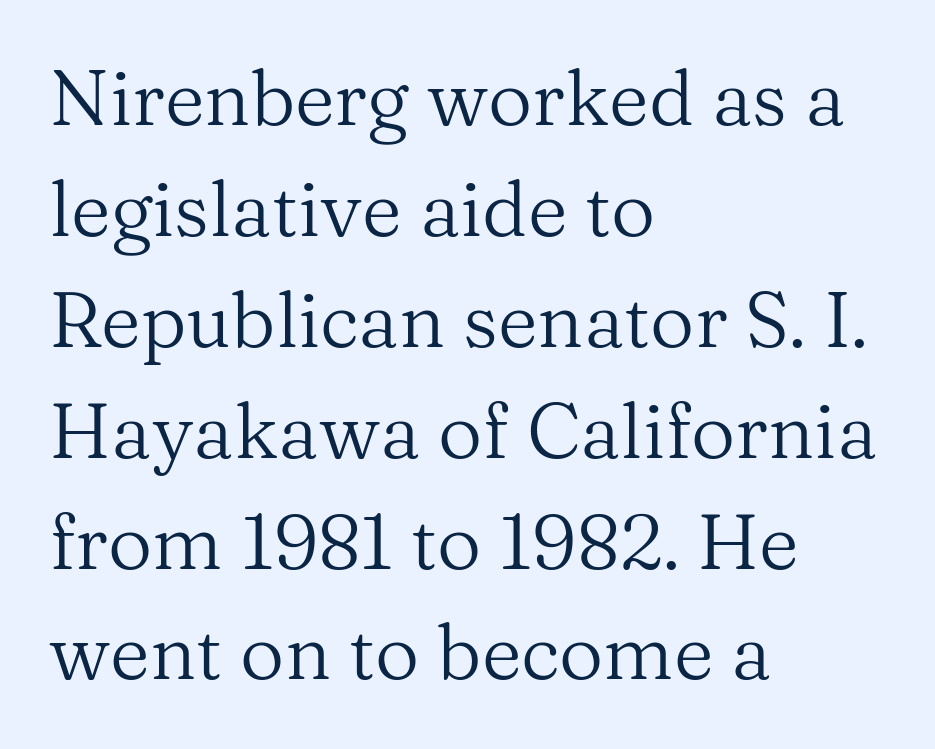
Has an underline been added? It has not. The letters sit at their default tracking, neither squeezed nor spread. Nope, not italic — everything's standing straight. Here the designer chose a conventional face with non-uniform glyph widths.
